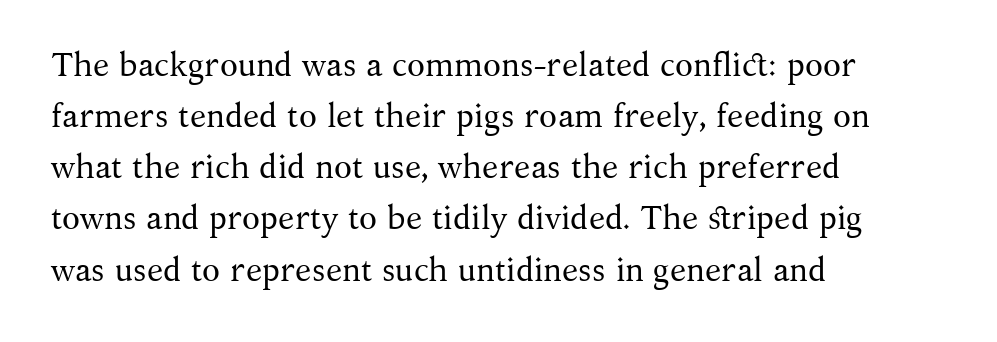
Q: Is the text bold? A: No.
Q: Is the text italic (slanted)? A: No, it is upright.
Q: Is the typeface a serif or a sans-serif typeface? A: Serif.
Q: Is the text underlined? A: No.
Q: How is the paragraph aligned? A: Left-aligned.
Q: Is the spacing between letters normal or unusually wide? A: Normal.
Q: Is the spacing between lines tight, normal or loose? A: Normal.
Q: Width (condensed, normal, or wide)? A: Normal.
Q: Stroke contrast? A: Medium.
Q: x-height? A: Medium.
Q: Monospaced? A: No.
